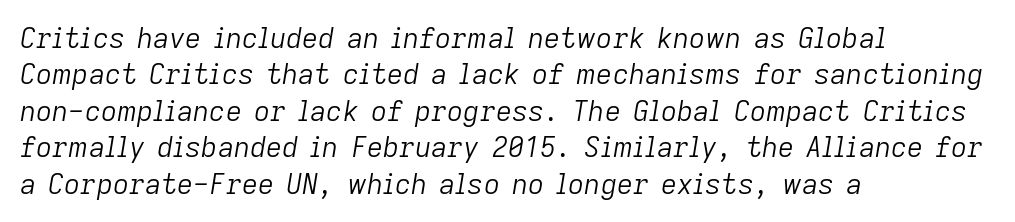
{"italic": "yes", "lean": "right", "slant_degrees": 9, "bold": "no", "weight": "light", "width": "normal", "stroke_contrast": "low", "x_height": "medium", "monospaced": "no", "underline": "no", "align": "left", "line_spacing": "normal", "line_spacing_ratio": 1.3, "letter_spacing": "normal", "letter_spacing_em": 0.0, "glyph_px": 28}
